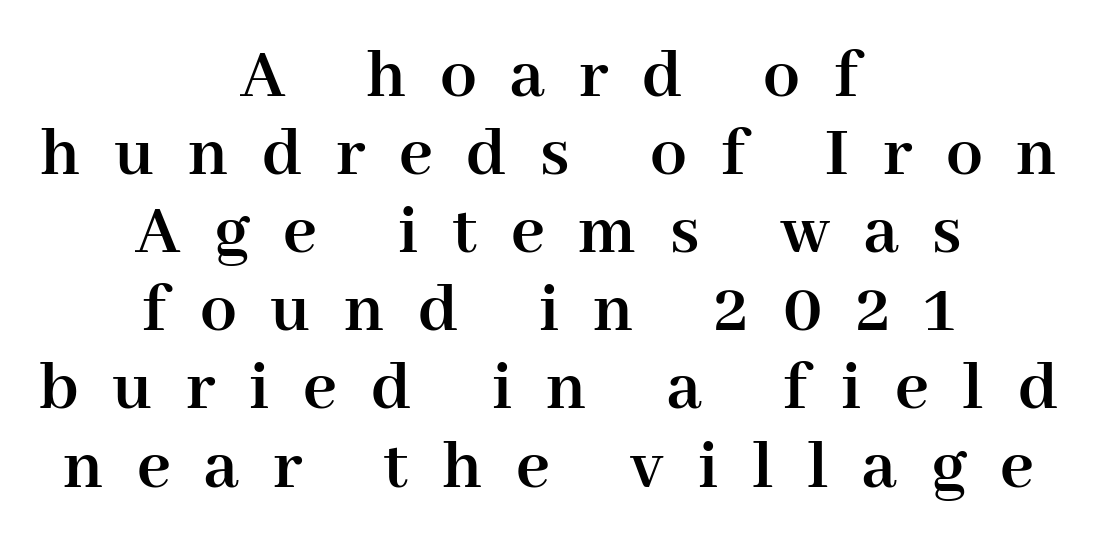
{"serif": "yes", "italic": "no", "bold": "yes", "weight": "semibold", "width": "normal", "stroke_contrast": "high", "x_height": "medium", "monospaced": "no", "underline": "no", "align": "center", "line_spacing": "tight", "line_spacing_ratio": 1.07, "letter_spacing": "wide", "letter_spacing_em": 0.46, "glyph_px": 73}
